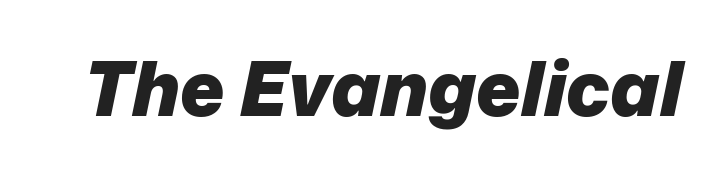
The image shows 75 px heavy type, italic (leaning right); set normal letter spacing, not underlined; low stroke contrast and a medium x-height.
